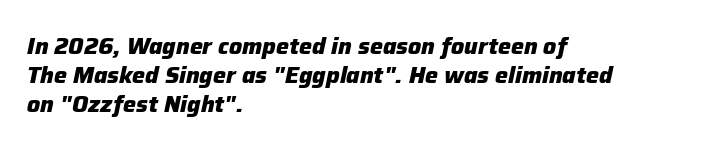
The image shows 23 px bold type, italic (leaning right); set left-aligned, normal line spacing (1.27x), normal letter spacing, not underlined.
